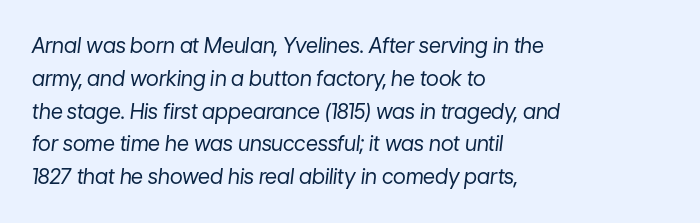
{"italic": "yes", "lean": "right", "slant_degrees": 7, "bold": "no", "underline": "no", "align": "left", "line_spacing": "normal", "line_spacing_ratio": 1.56, "letter_spacing": "normal", "letter_spacing_em": 0.0, "glyph_px": 21}
